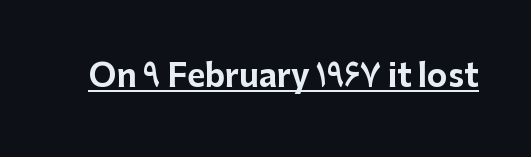
The image shows 31 px bold sans-serif type, upright; set normal letter spacing, underlined; low stroke contrast and a medium x-height.
